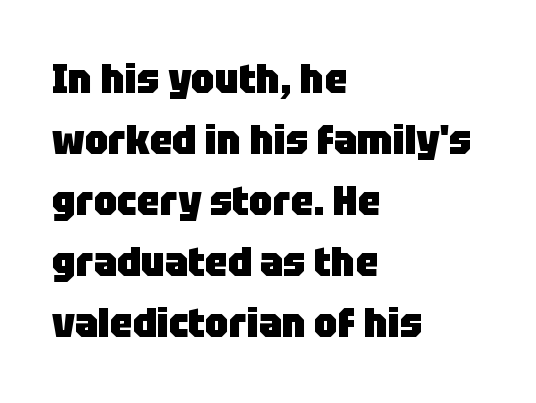
Leading matches the norm, producing a regular column. The text block is weighted toward the left margin, trailing off unevenly rightward. The sample has been set heavy, in full bold. This is the regular roman posture of the typeface.
